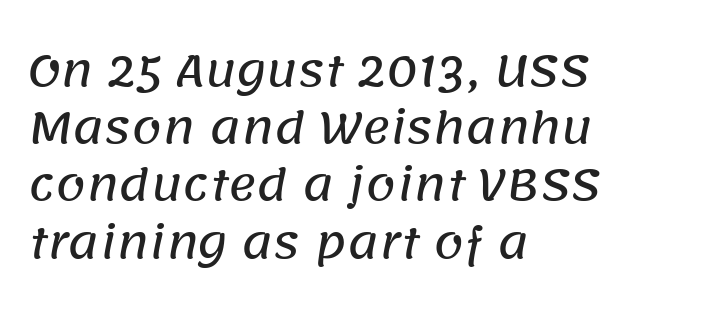
The line-height multiplier appears to be the usual default. Is this a sans? Yes — the strokes have no serifs. This sample has the flowing, uneven cadence of proportional lettering. The passage shown is not underscored anywhere. In terms of letterspacing, this is plain default setting.
